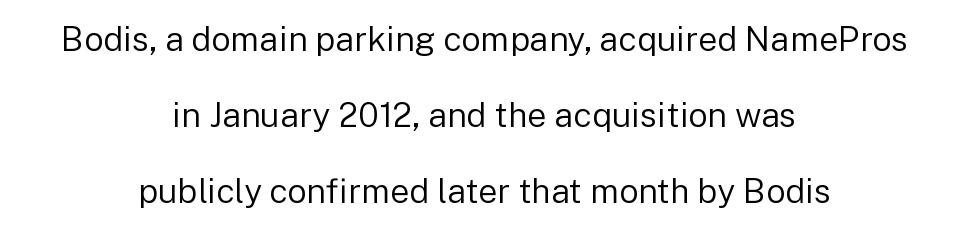
{"serif": "no", "italic": "no", "bold": "no", "weight": "regular", "width": "normal", "stroke_contrast": "low", "x_height": "medium", "monospaced": "no", "underline": "no", "align": "center", "line_spacing": "loose", "line_spacing_ratio": 2.23, "letter_spacing": "normal", "letter_spacing_em": 0.0, "glyph_px": 34}
